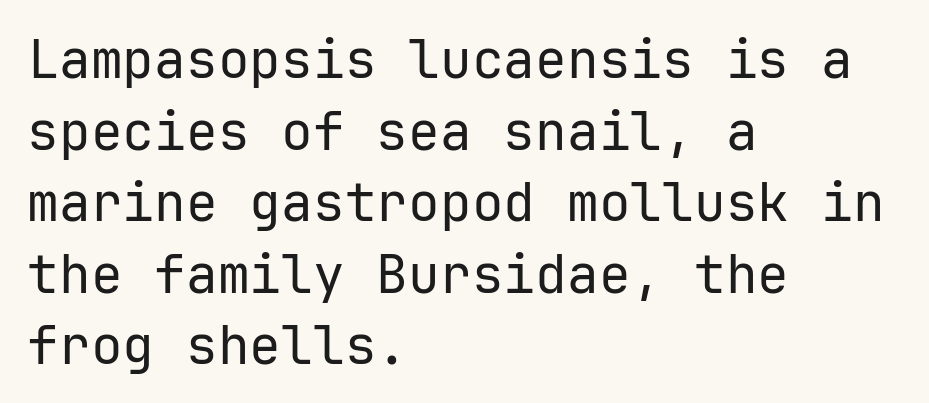
Which margin do the lines hug? The left one — the right edge is uneven. Tracking here is standard; glyphs follow each other at the usual distance. Type style note: lacks serifs. One glance says typical: line gaps are just what's usual. Think standard paragraph weight, or any step lighter than that. Nope, not italic — everything's standing straight.
